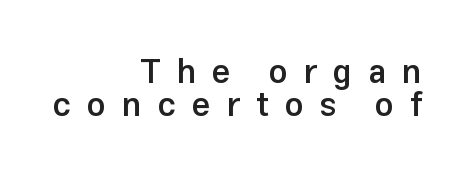
Q: Is the text bold? A: Semi-bold.
Q: Is the text italic (slanted)? A: No, it is upright.
Q: Is the typeface a serif or a sans-serif typeface? A: Sans-serif.
Q: Is the text underlined? A: No.
Q: How is the paragraph aligned? A: Right-aligned.
Q: Is the spacing between letters normal or unusually wide? A: Unusually wide.
Q: Is the spacing between lines tight, normal or loose? A: Tight.
Q: Width (condensed, normal, or wide)? A: Normal.
Q: Stroke contrast? A: Low.
Q: x-height? A: Medium.
Q: Monospaced? A: No.
